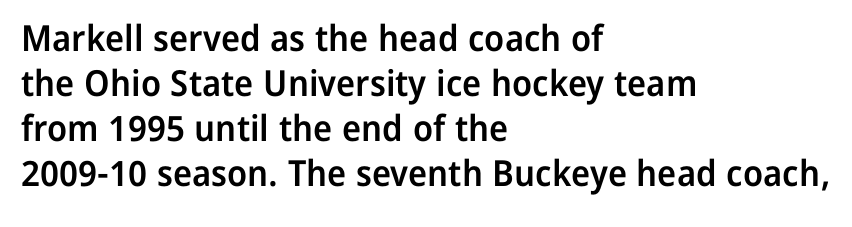
Q: Is the text bold? A: Semi-bold.
Q: Is the text italic (slanted)? A: No, it is upright.
Q: Is the typeface a serif or a sans-serif typeface? A: Sans-serif.
Q: Is the text underlined? A: No.
Q: How is the paragraph aligned? A: Left-aligned.
Q: Is the spacing between letters normal or unusually wide? A: Normal.
Q: Is the spacing between lines tight, normal or loose? A: Normal.
Q: Width (condensed, normal, or wide)? A: Normal.
Q: Stroke contrast? A: Low.
Q: x-height? A: Medium.
Q: Monospaced? A: No.
